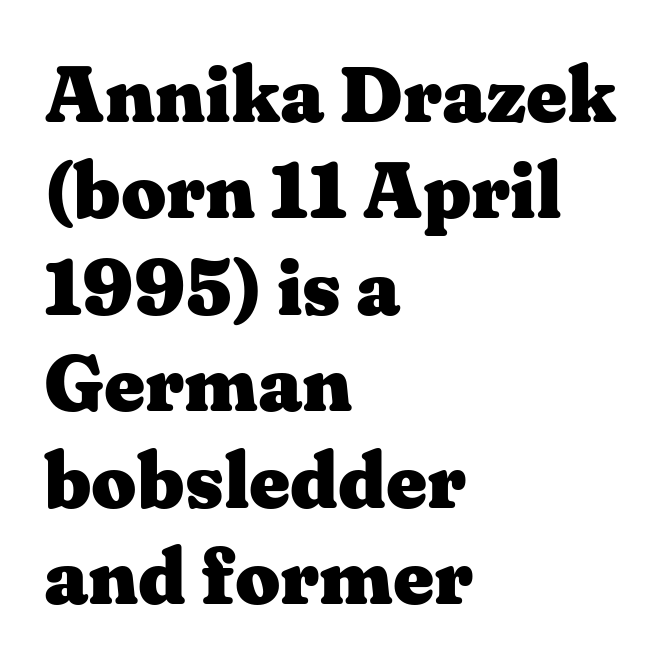
The rendering uses natural spacing where letterforms have individual widths. Reading down the block, your eye returns to a fixed left position each line. The passage shown is not underscored anywhere. The font's upright variant was chosen for this text. Look at the bottom of the vertical strokes: they flare into serifs here.
